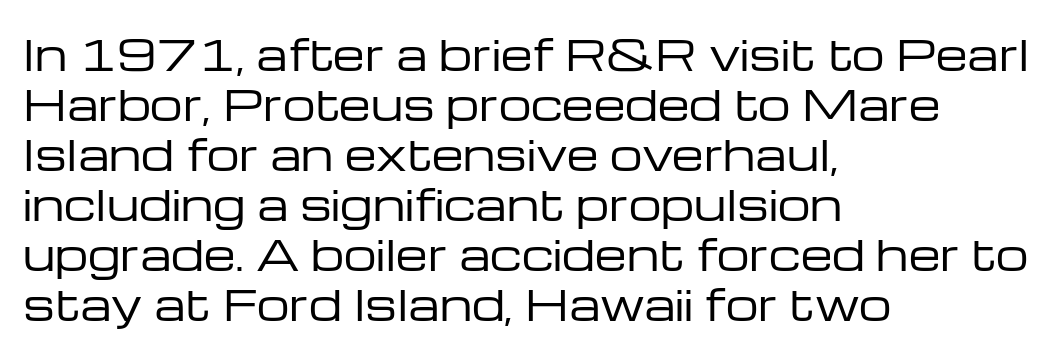
Q: Is the text bold? A: No.
Q: Is the text italic (slanted)? A: No, it is upright.
Q: Is the typeface a serif or a sans-serif typeface? A: Sans-serif.
Q: Is the text underlined? A: No.
Q: How is the paragraph aligned? A: Left-aligned.
Q: Is the spacing between letters normal or unusually wide? A: Normal.
Q: Width (condensed, normal, or wide)? A: Wide.
Q: Stroke contrast? A: Low.
Q: x-height? A: Medium.
Q: Monospaced? A: No.
